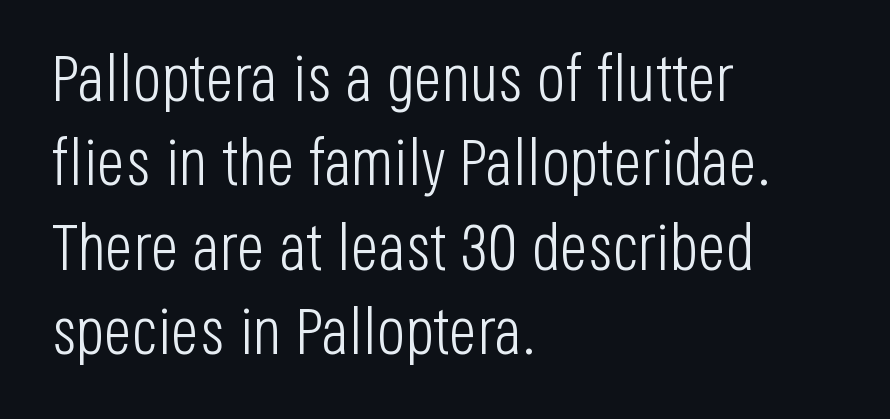
The image shows 66 px light, condensed sans-serif type, upright; set left-aligned, normal line spacing (1.28x), normal letter spacing, not underlined; low stroke contrast and a large x-height.
